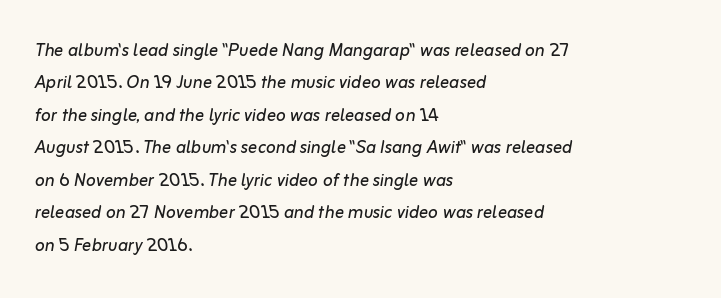
{"italic": "yes", "lean": "right", "slant_degrees": 10, "bold": "no", "underline": "no", "align": "left", "line_spacing": "normal", "line_spacing_ratio": 1.41, "letter_spacing": "normal", "letter_spacing_em": 0.0, "glyph_px": 23}
